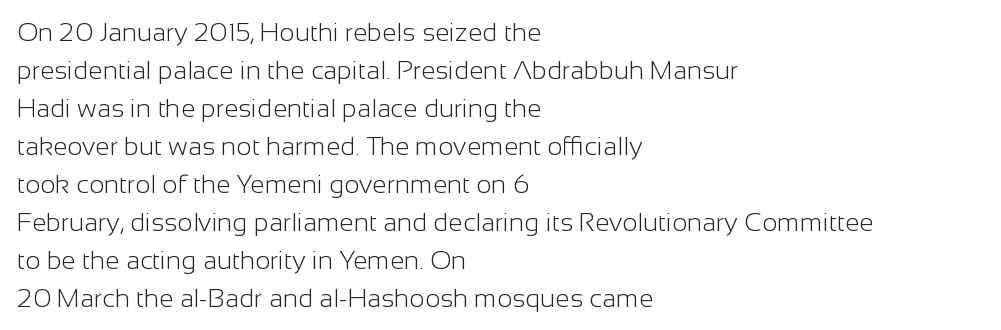
Q: Is the text bold? A: No.
Q: Is the text italic (slanted)? A: No, it is upright.
Q: Is the text underlined? A: No.
Q: How is the paragraph aligned? A: Left-aligned.
Q: Is the spacing between letters normal or unusually wide? A: Normal.
Q: Is the spacing between lines tight, normal or loose? A: Normal.
